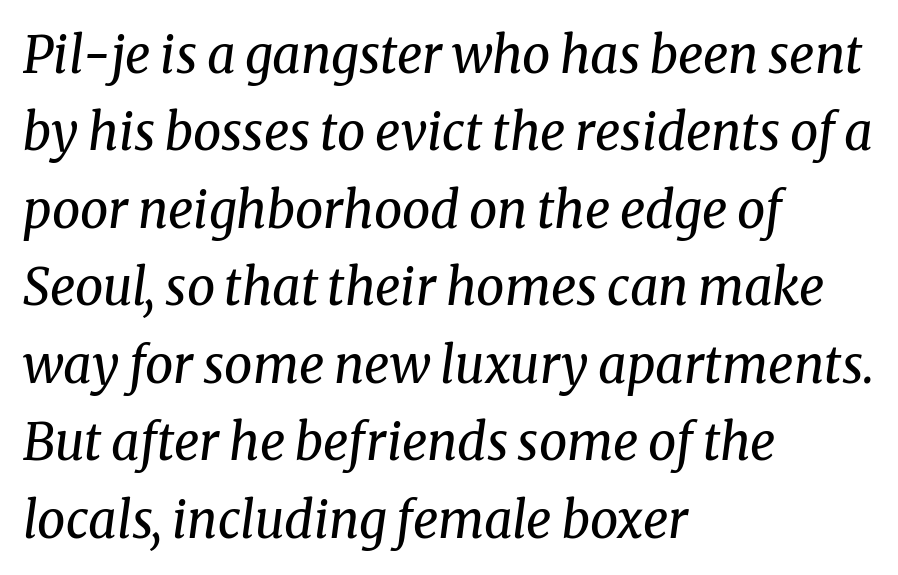
Q: Is the text bold? A: No.
Q: Is the text italic (slanted)? A: Yes, it leans right by about 8 degrees.
Q: Is the typeface a serif or a sans-serif typeface? A: Serif.
Q: Is the text underlined? A: No.
Q: How is the paragraph aligned? A: Left-aligned.
Q: Is the spacing between letters normal or unusually wide? A: Normal.
Q: Is the spacing between lines tight, normal or loose? A: Normal.
Q: Width (condensed, normal, or wide)? A: Normal.
Q: Stroke contrast? A: Medium.
Q: x-height? A: Medium.
Q: Monospaced? A: No.
